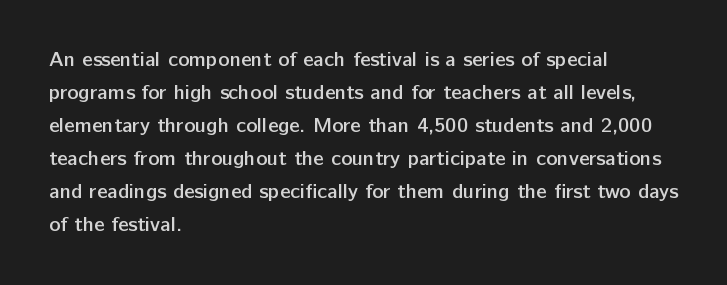
Q: Is the text bold? A: Semi-bold.
Q: Is the text italic (slanted)? A: No, it is upright.
Q: Is the text underlined? A: No.
Q: How is the paragraph aligned? A: Left-aligned.
Q: Is the spacing between letters normal or unusually wide? A: Normal.
Q: Is the spacing between lines tight, normal or loose? A: Normal.
